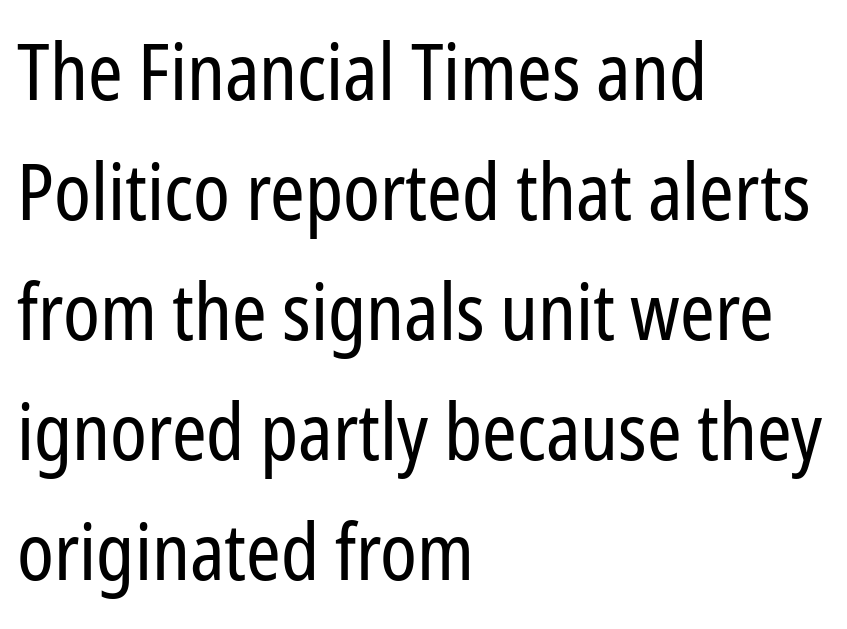
The image shows 78 px regular-weight, condensed sans-serif type, upright; set left-aligned, normal line spacing (1.54x), normal letter spacing, not underlined; low stroke contrast and a medium x-height.
